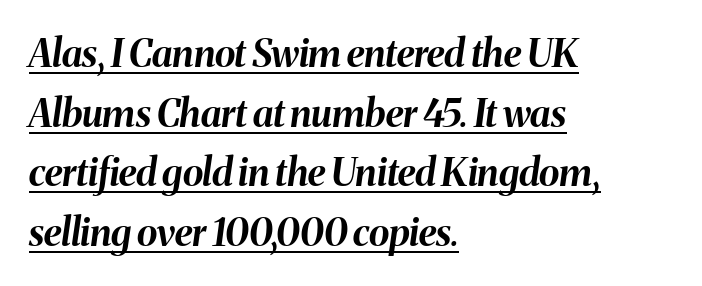
The image shows 38 px bold type, italic (leaning right); set left-aligned, normal line spacing (1.57x), normal letter spacing, underlined; medium stroke contrast and a medium x-height.
